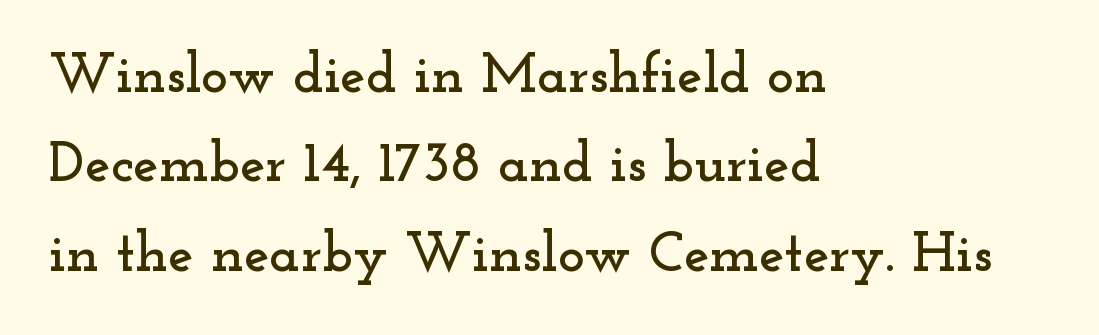
If you drew a line through each stem, it would be perfectly vertical. A typesetter would call this zero additional tracking. The passage shown is typed in a proportional face where columns would drift. Alignment: flush left. Regarding leading, the lines here are spaced in the standard way.
